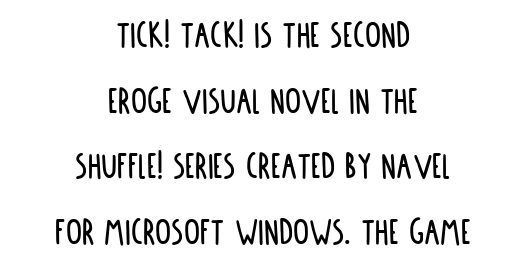
{"serif": "no", "italic": "no", "width": "condensed", "stroke_contrast": "low", "x_height": "large", "monospaced": "no", "underline": "no", "align": "center", "line_spacing": "normal", "line_spacing_ratio": 1.64, "letter_spacing": "normal", "letter_spacing_em": 0.0, "glyph_px": 40}
